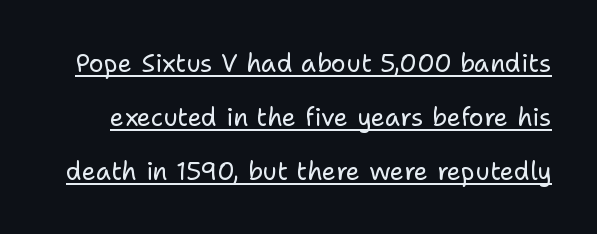
The image shows 25 px text type, upright; set loose line spacing (2.16x), normal letter spacing, underlined.
